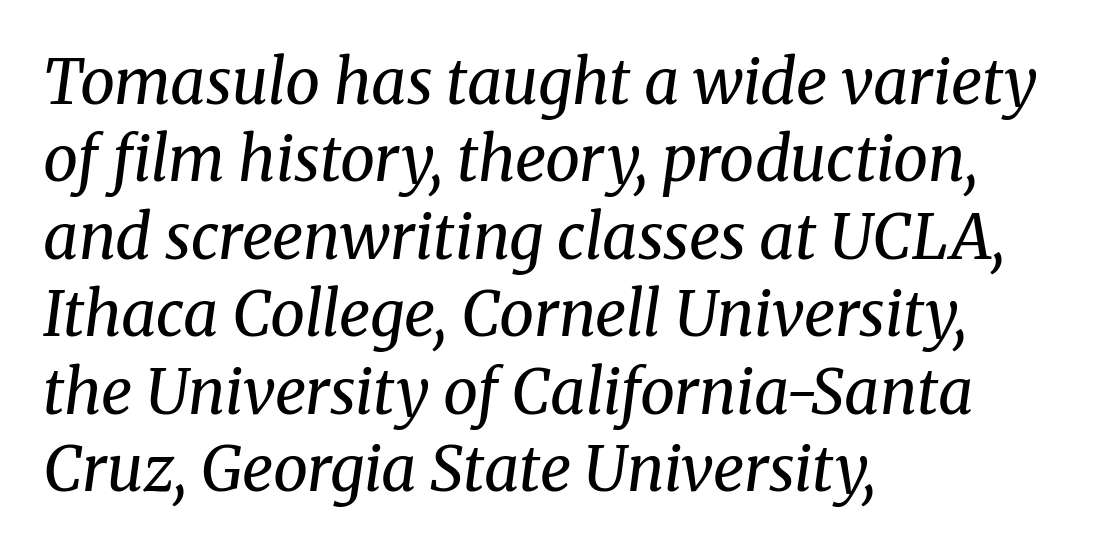
{"serif": "yes", "italic": "yes", "lean": "right", "slant_degrees": 8, "bold": "no", "weight": "regular", "width": "normal", "stroke_contrast": "medium", "x_height": "medium", "monospaced": "no", "underline": "no", "align": "left", "line_spacing": "normal", "line_spacing_ratio": 1.25, "letter_spacing": "normal", "letter_spacing_em": 0.0, "glyph_px": 62}
